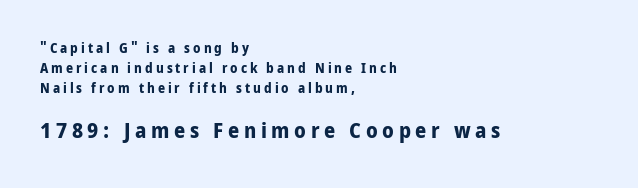
{"italic": "no", "bold": "yes", "underline": "no", "align": "left", "line_spacing": "normal", "line_spacing_ratio": 1.44, "letter_spacing": "wide", "letter_spacing_em": 0.21, "larger_block": "second", "size_ratio": 1.57, "glyph_px": 22}
